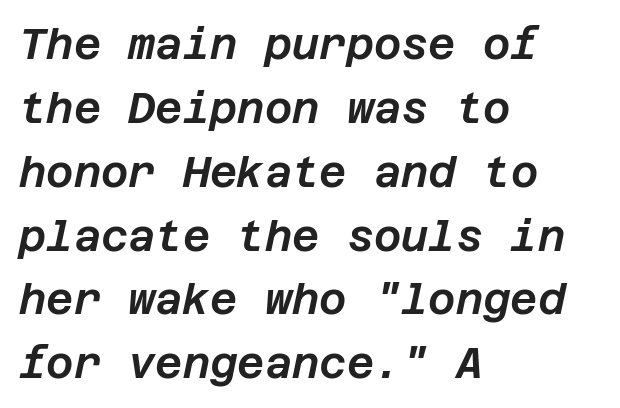
The image shows 42 px text type, italic (leaning right); set left-aligned, normal line spacing (1.52x), normal letter spacing, not underlined; low stroke contrast and a large x-height.
